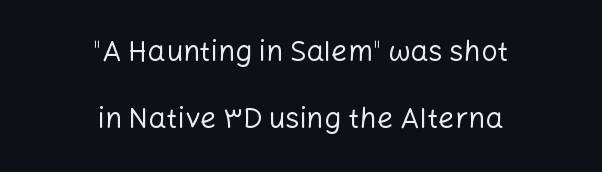
The image shows 29 px regular-weight sans-serif type, upright; set centered, loose line spacing (2.3x), normal letter spacing, not underlined; low stroke contrast and a medium x-height.
